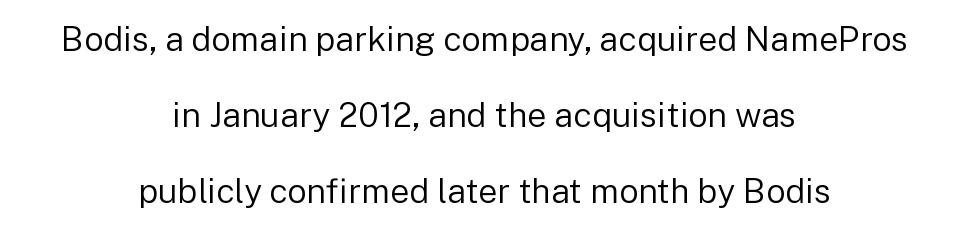
The image shows 34 px regular-weight sans-serif type, upright; set centered, loose line spacing (2.23x), normal letter spacing, not underlined; low stroke contrast and a medium x-height.
